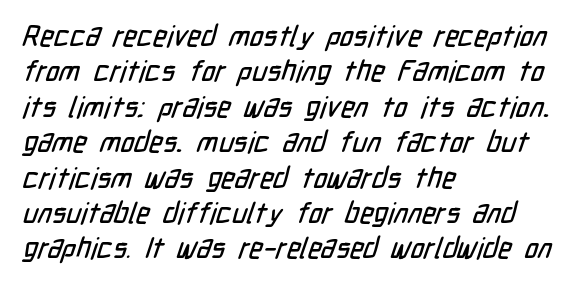
Q: Is the typeface a serif or a sans-serif typeface? A: Sans-serif.
Q: Is the text underlined? A: No.
Q: How is the paragraph aligned? A: Left-aligned.
Q: Is the spacing between letters normal or unusually wide? A: Normal.
Q: Width (condensed, normal, or wide)? A: Condensed.
Q: Stroke contrast? A: Low.
Q: x-height? A: Medium.
Q: Monospaced? A: No.
